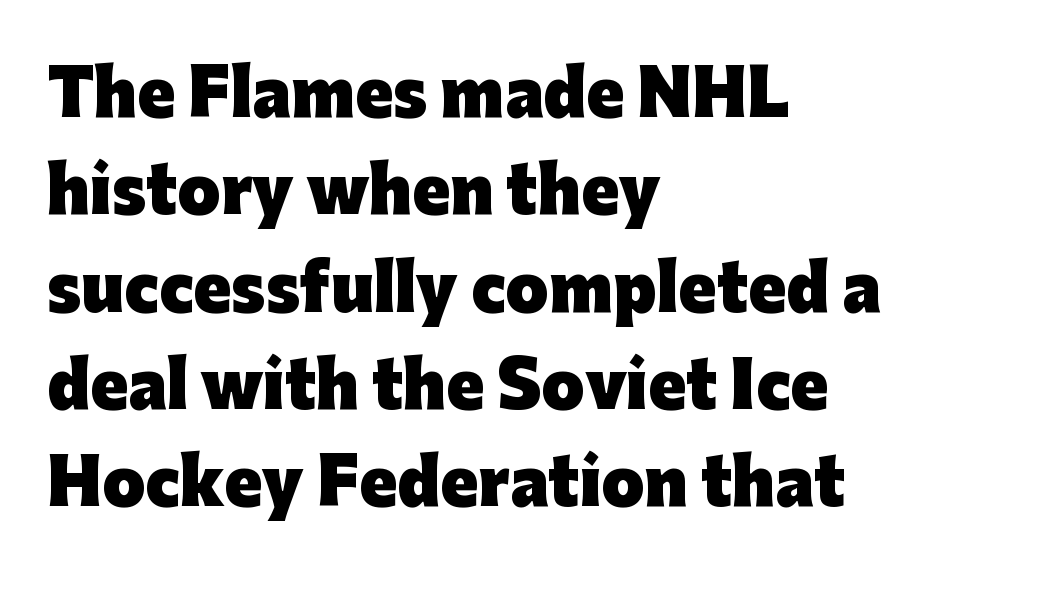
Q: Is the text bold? A: Yes.
Q: Is the text italic (slanted)? A: No, it is upright.
Q: Is the typeface a serif or a sans-serif typeface? A: Sans-serif.
Q: Is the text underlined? A: No.
Q: How is the paragraph aligned? A: Left-aligned.
Q: Is the spacing between letters normal or unusually wide? A: Normal.
Q: Is the spacing between lines tight, normal or loose? A: Normal.
Q: Width (condensed, normal, or wide)? A: Normal.
Q: Stroke contrast? A: Low.
Q: x-height? A: Medium.
Q: Monospaced? A: No.
